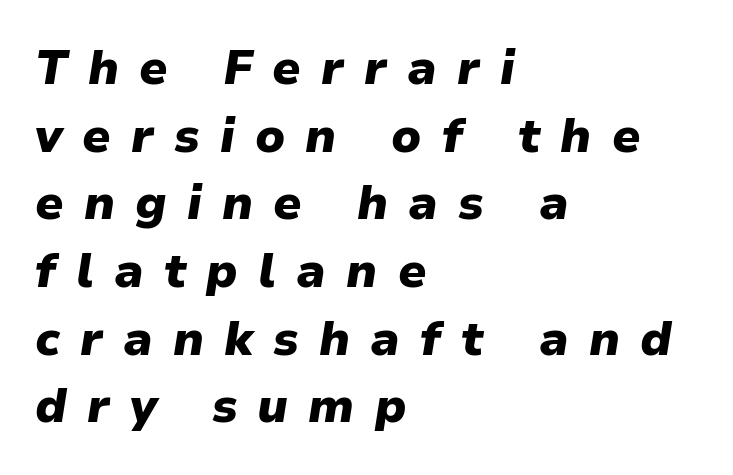
This block has exactly the height ordinary leading produces. The line texture is sparse and dotted thanks to wide tracking. Its strokes are broad and dark, the hallmark of bold type. The letters are slanted; this is an italic face.
